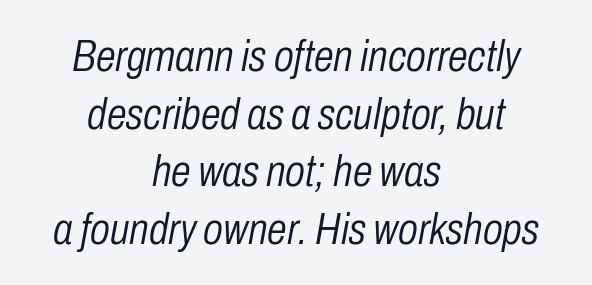
Summary of vertical rhythm: regular, with standard interline spacing. Words appear dense and cohesive because spacing is normal. Designer's note — italics engaged. The strokes are not fattened; the text isn't bold. Visually the block forms a symmetrical silhouette, jagged on both flanks.
